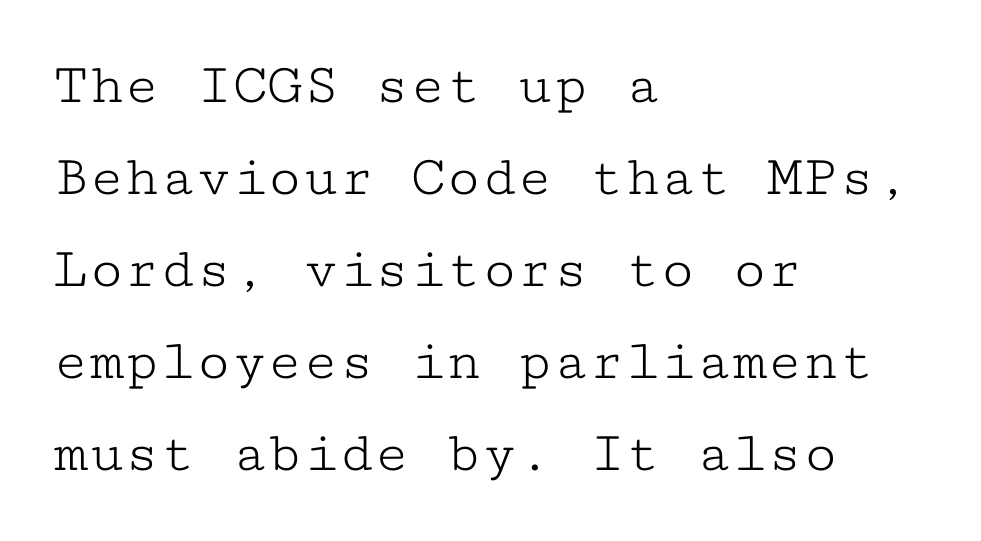
{"serif": "yes", "italic": "no", "bold": "no", "weight": "light", "width": "wide", "stroke_contrast": "low", "x_height": "medium", "monospaced": "yes", "underline": "no", "align": "left", "line_spacing": "normal", "line_spacing_ratio": 1.56, "letter_spacing": "normal", "letter_spacing_em": 0.0, "glyph_px": 59}
